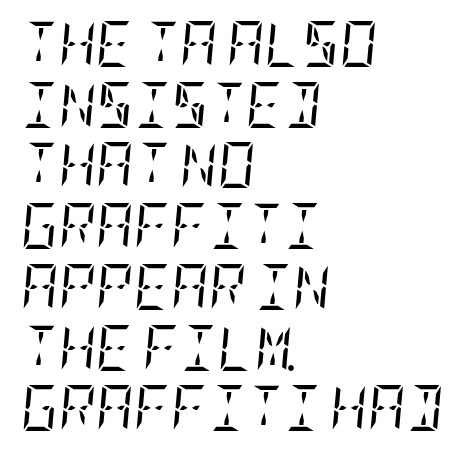
The passage shown is typeset with a serif family. Looking at the ascenders, they clearly lean. Vertical spacing — default. Honestly, there is no underline to notice here at all. How are the letters spaced? Ordinarily, with no added tracking. Is the block centered? No — it sits flush against the left margin.
